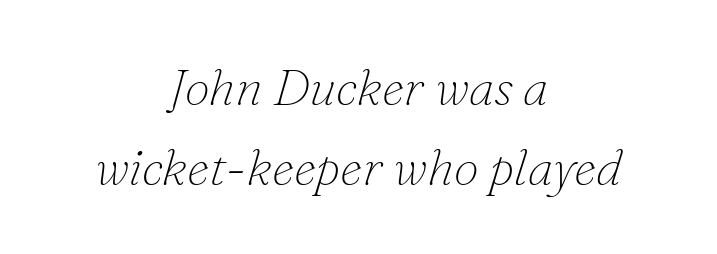
The image shows 51 px thin serif type, italic (leaning right); set centered, normal line spacing (1.57x), normal letter spacing, not underlined; low stroke contrast and a small x-height.
